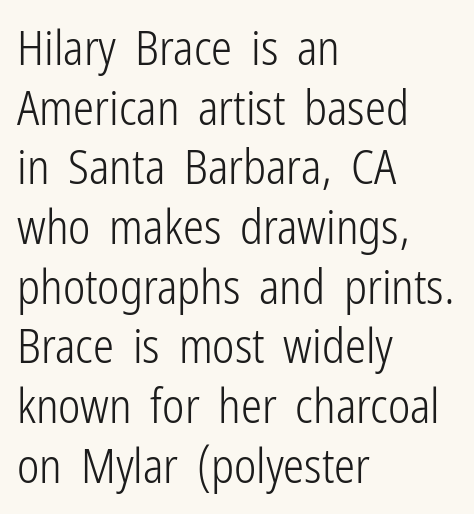
The image shows 47 px light, condensed sans-serif type, upright; set left-aligned, normal line spacing (1.27x), normal letter spacing, not underlined; low stroke contrast and a medium x-height.
